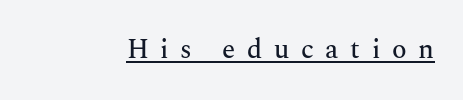
Decoration check: the copy is underlined. The line texture is sparse and dotted thanks to wide tracking. The specimen reads as upright at a glance.
